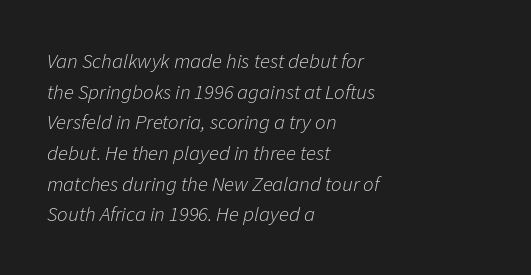
{"italic": "yes", "lean": "right", "slant_degrees": 11, "bold": "no", "underline": "no", "align": "left", "line_spacing": "normal", "line_spacing_ratio": 1.46, "letter_spacing": "normal", "letter_spacing_em": 0.0, "glyph_px": 21}
